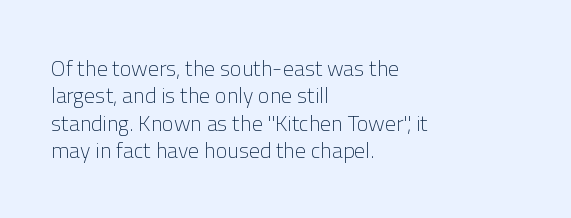
Rendered with straight, roman letterforms. Weight: not bold — regular or lighter. Words appear dense and cohesive because spacing is normal. Horizontal alignment here is leftward, the default for most running prose. A clean baseline with only descenders dipping below it.
